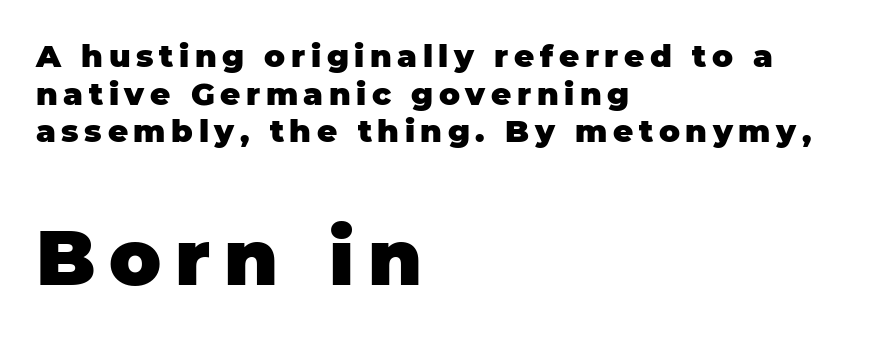
The letters in the lower block stand taller than those in the block above. Character widths vary here, with narrow letters taking less room than wide ones. Typographic density is high because the face is bold. Notice how the stems are strictly vertical — no italics here. Every row of glyphs begins at an identical x-position on the left. In terms of letterform style, serifs are entirely absent.
